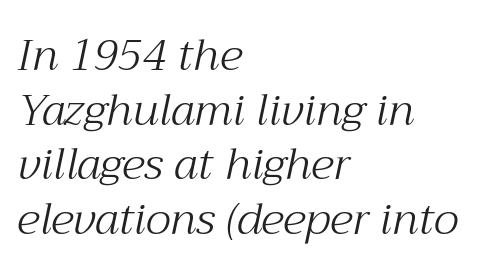
{"serif": "yes", "italic": "yes", "lean": "right", "slant_degrees": 12, "bold": "no", "weight": "light", "width": "normal", "stroke_contrast": "medium", "x_height": "medium", "monospaced": "no", "underline": "no", "align": "left", "line_spacing_ratio": 1.24, "letter_spacing": "normal", "letter_spacing_em": 0.0, "glyph_px": 44}
